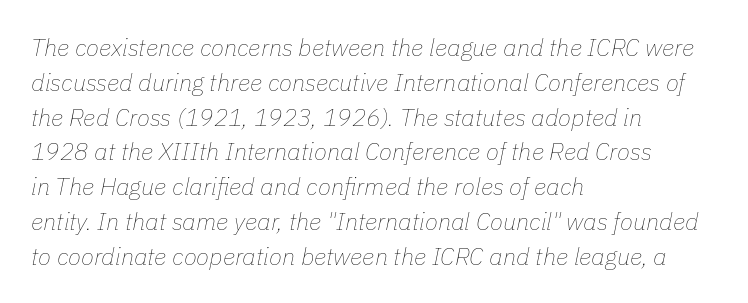
Q: Is the text bold? A: No.
Q: Is the text italic (slanted)? A: Yes, it leans right by about 11 degrees.
Q: Is the text underlined? A: No.
Q: How is the paragraph aligned? A: Left-aligned.
Q: Is the spacing between letters normal or unusually wide? A: Normal.
Q: Is the spacing between lines tight, normal or loose? A: Normal.
